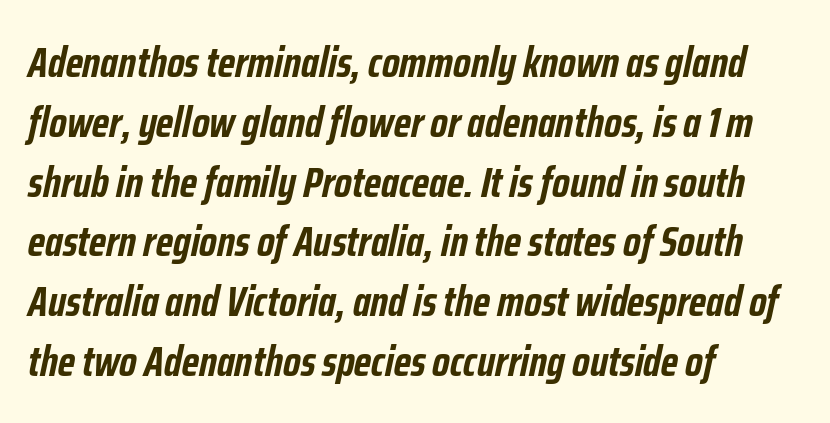
Q: Is the text bold? A: Yes.
Q: Is the text italic (slanted)? A: Yes, it leans right by about 12 degrees.
Q: Is the text underlined? A: No.
Q: How is the paragraph aligned? A: Left-aligned.
Q: Is the spacing between letters normal or unusually wide? A: Normal.
Q: Is the spacing between lines tight, normal or loose? A: Normal.
Q: Width (condensed, normal, or wide)? A: Condensed.
Q: Stroke contrast? A: Low.
Q: x-height? A: Medium.
Q: Monospaced? A: No.
